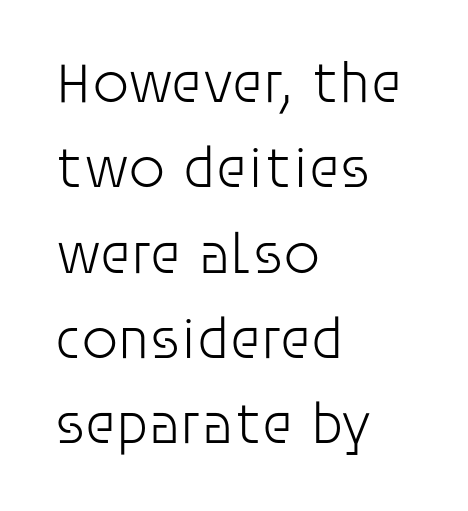
The image shows 58 px light sans-serif type, upright; set left-aligned, normal line spacing (1.47x), normal letter spacing, not underlined; low stroke contrast and a large x-height.
